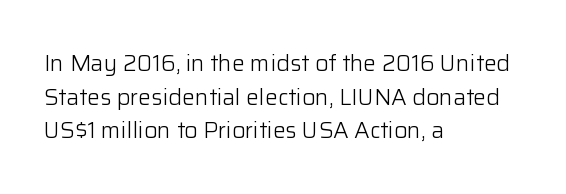
{"italic": "no", "bold": "no", "underline": "no", "align": "left", "line_spacing": "normal", "line_spacing_ratio": 1.46, "letter_spacing": "normal", "letter_spacing_em": 0.0, "glyph_px": 23}
